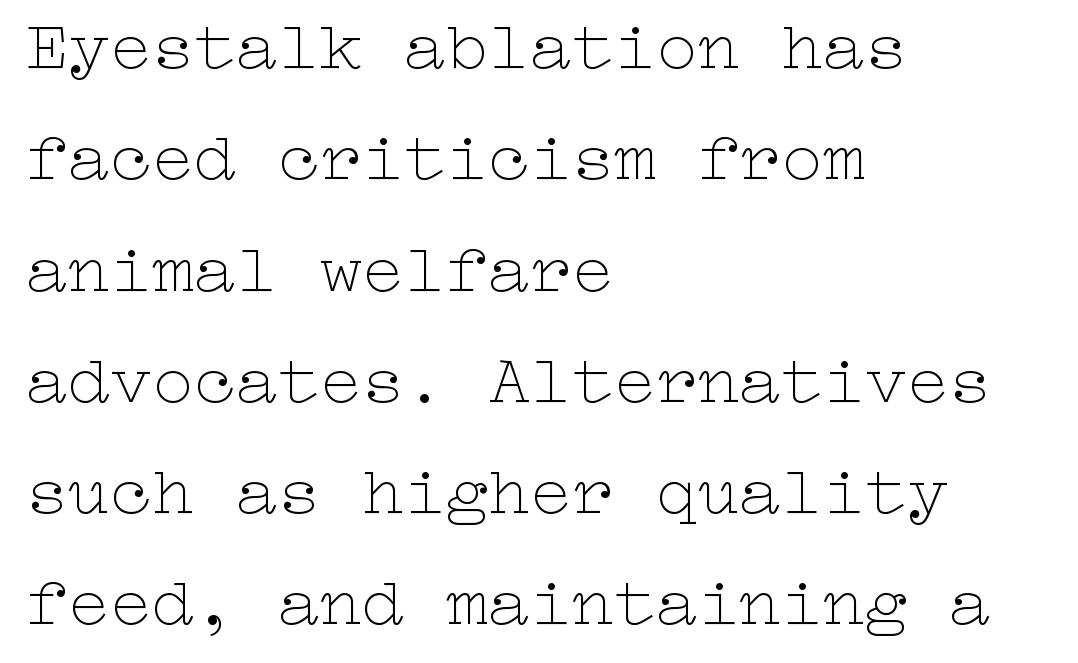
The typesetter chose a ragged-right arrangement here. Quick note: underline off. Vertical strokes here are truly vertical. This sample uses plain, unmodified letter spacing. Is the type heavy? It reads as light-to-regular instead.
